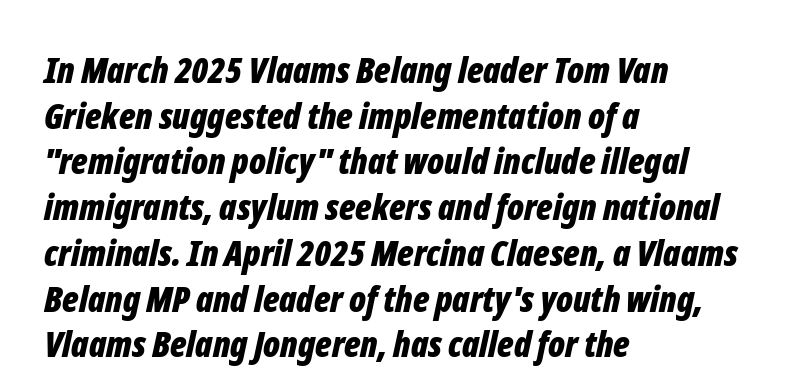
Q: Is the text bold? A: Yes.
Q: Is the text italic (slanted)? A: Yes, it leans right by about 12 degrees.
Q: Is the text underlined? A: No.
Q: How is the paragraph aligned? A: Left-aligned.
Q: Is the spacing between letters normal or unusually wide? A: Normal.
Q: Is the spacing between lines tight, normal or loose? A: Normal.
Q: Width (condensed, normal, or wide)? A: Condensed.
Q: Stroke contrast? A: Low.
Q: x-height? A: Medium.
Q: Monospaced? A: No.
